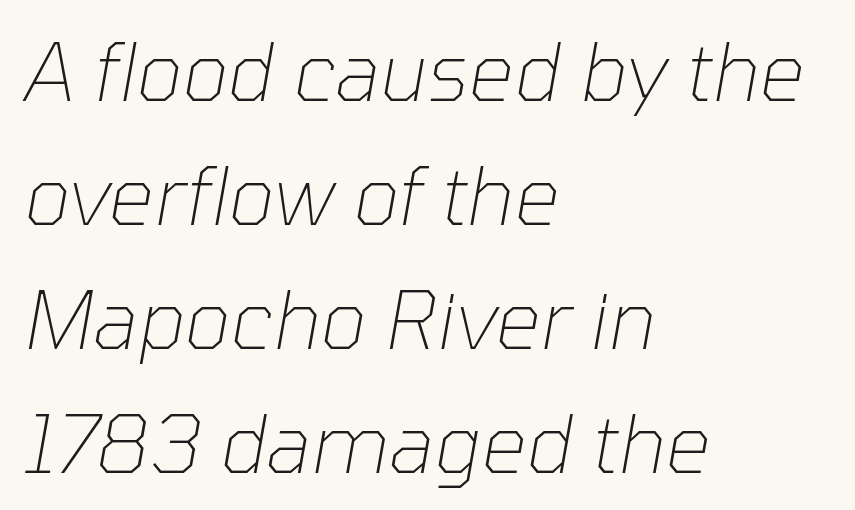
{"italic": "yes", "lean": "right", "slant_degrees": 10, "bold": "no", "weight": "thin", "width": "normal", "stroke_contrast": "low", "x_height": "medium", "monospaced": "no", "underline": "no", "align": "left", "line_spacing": "normal", "line_spacing_ratio": 1.55, "letter_spacing": "normal", "letter_spacing_em": 0.0, "glyph_px": 80}
